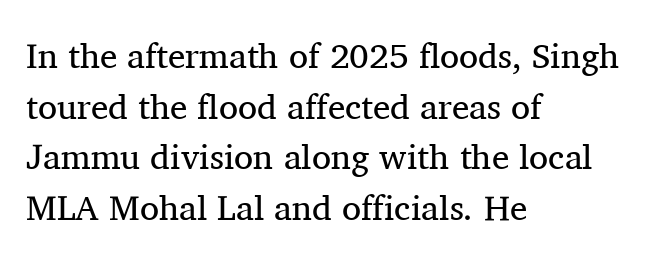
Is the block centered? No — it sits flush against the left margin. The letters carry serifs — small finishing strokes at the ends of their stems. Stroke thickness stays within the range of a standard reading face or lighter. Whoever set this chose a conventional vertical rhythm. The letters sit at their default tracking, neither squeezed nor spread.
